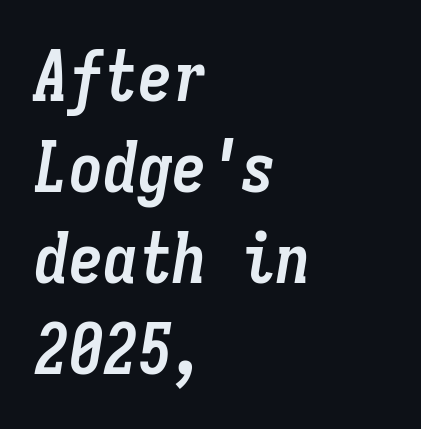
{"italic": "yes", "lean": "right", "slant_degrees": 9, "bold": "yes", "weight": "semibold", "width": "condensed", "stroke_contrast": "low", "x_height": "medium", "monospaced": "yes", "underline": "no", "align": "left", "line_spacing": "normal", "line_spacing_ratio": 1.32, "letter_spacing": "normal", "letter_spacing_em": 0.0, "glyph_px": 69}
